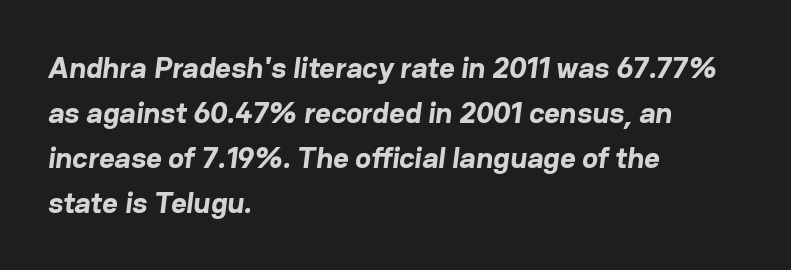
Q: Is the text bold? A: Yes.
Q: Is the typeface a serif or a sans-serif typeface? A: Sans-serif.
Q: Is the text underlined? A: No.
Q: How is the paragraph aligned? A: Left-aligned.
Q: Is the spacing between letters normal or unusually wide? A: Normal.
Q: Is the spacing between lines tight, normal or loose? A: Normal.
Q: Width (condensed, normal, or wide)? A: Normal.
Q: Stroke contrast? A: Low.
Q: x-height? A: Medium.
Q: Monospaced? A: No.
